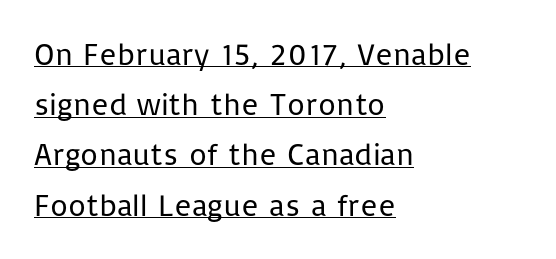
Compared with typical body copy, the letter spacing here is the same. Does the lettering tilt? It doesn't — this is upright. Is this a heavy cut? Hardly; it is regular or lighter. The passage is arranged the way most books set body copy — flush left. Serifs: no, the terminals of the letterforms are clean.
